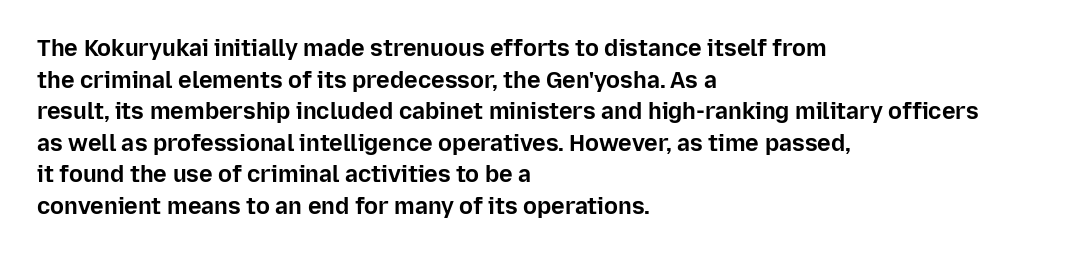
Q: Is the text bold? A: Yes.
Q: Is the text italic (slanted)? A: No, it is upright.
Q: Is the text underlined? A: No.
Q: How is the paragraph aligned? A: Left-aligned.
Q: Is the spacing between letters normal or unusually wide? A: Normal.
Q: Is the spacing between lines tight, normal or loose? A: Normal.
